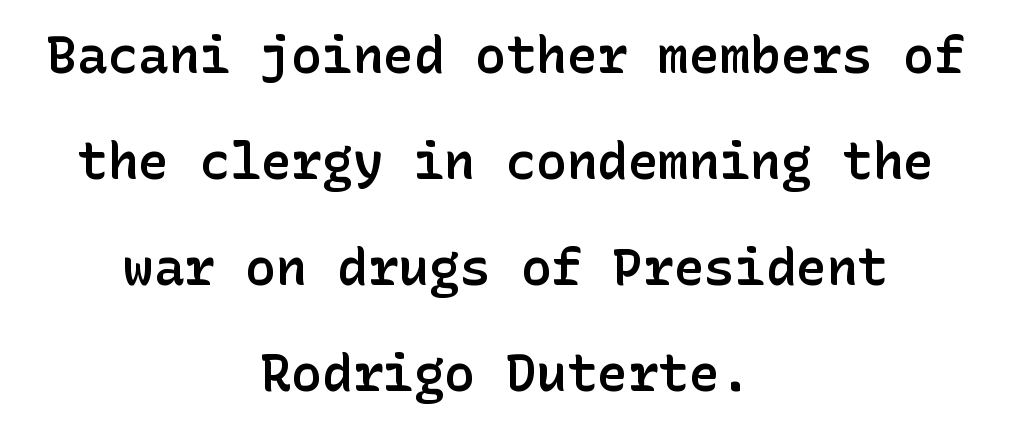
This sample trades compactness for vertical openness between lines. Italic: no, the glyphs are upright roman. A centered setting, common on invitations and titles, is used for this passage. The font family rendered here belongs to the sans-serif group.
